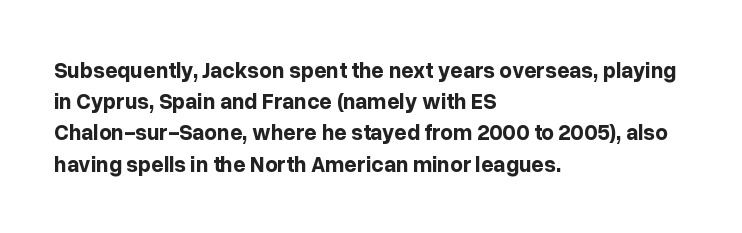
In CSS terms this would be text-align: left. Baseline-to-baseline distance is the conventional proportion of letter height. Notice how the stems are strictly vertical — no italics here. The space beneath each line is pristine and unruled. Spacing between characters is what you'd get straight out of the box. The passage shown is emphatically bold.
